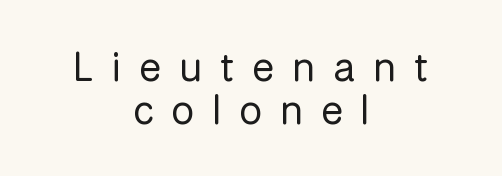
{"serif": "no", "italic": "no", "bold": "no", "weight": "regular", "width": "normal", "stroke_contrast": "low", "x_height": "medium", "monospaced": "no", "underline": "no", "align": "center", "line_spacing": "tight", "line_spacing_ratio": 1.05, "letter_spacing": "wide", "letter_spacing_em": 0.44, "glyph_px": 41}
